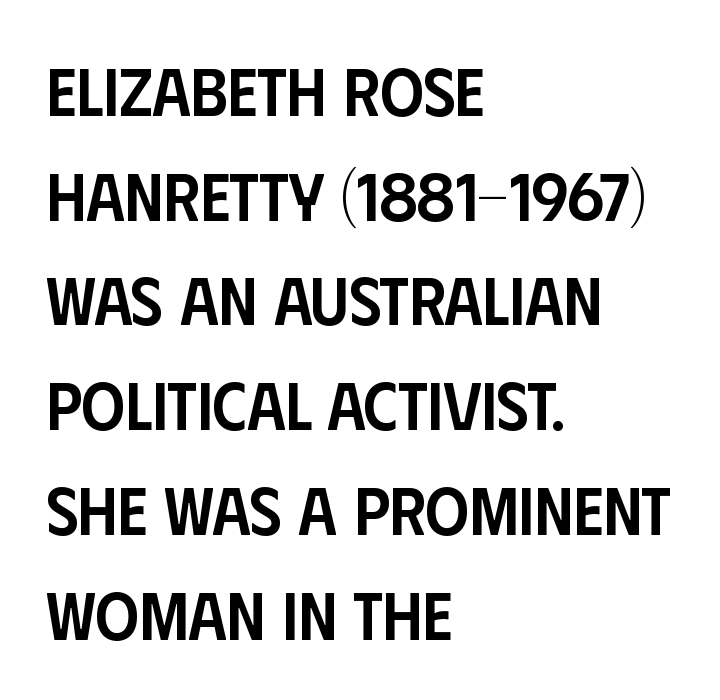
The image shows 68 px semibold, condensed sans-serif type, upright; set left-aligned, normal line spacing (1.54x), normal letter spacing, not underlined; low stroke contrast and a large x-height.
